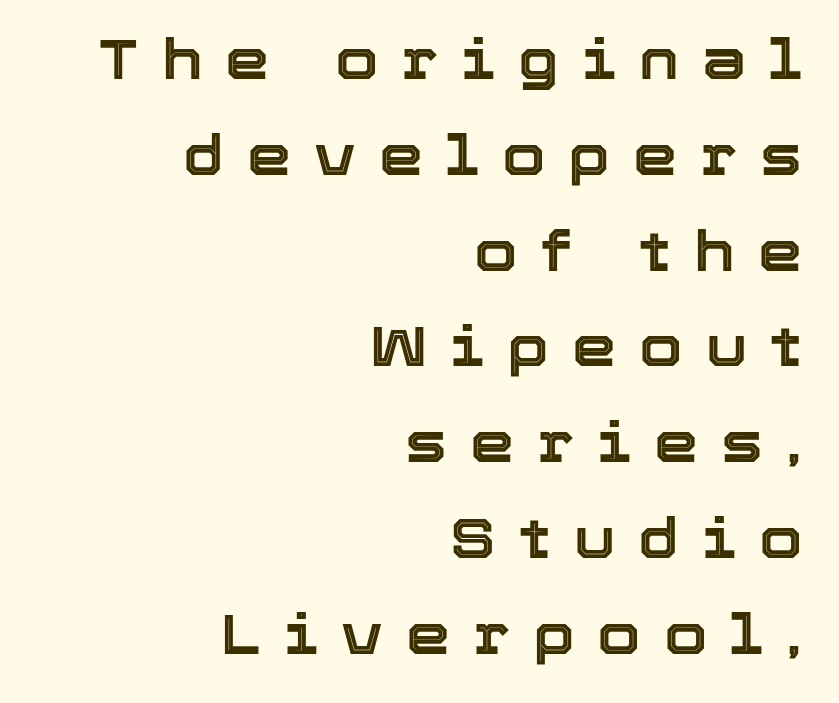
Proportional: the letters do not fall into vertical columns. In terms of letterspacing, this is a distinctly airy, spread setting. Glance below the letters and you will spot only blank space. The lettering holds an erect, upright posture throughout. The rendering anchors every line to the right-hand side.
